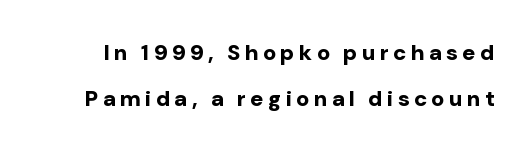
{"italic": "no", "bold": "yes", "underline": "no", "line_spacing": "loose", "line_spacing_ratio": 2.11, "letter_spacing": "wide", "letter_spacing_em": 0.2, "glyph_px": 22}
